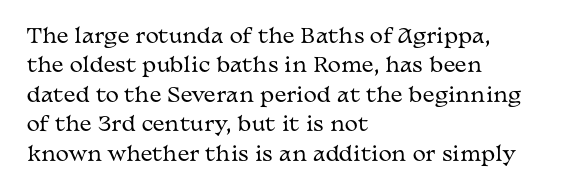
Q: Is the text bold? A: No.
Q: Is the text italic (slanted)? A: No, it is upright.
Q: Is the text underlined? A: No.
Q: How is the paragraph aligned? A: Left-aligned.
Q: Is the spacing between letters normal or unusually wide? A: Normal.
Q: Is the spacing between lines tight, normal or loose? A: Normal.
